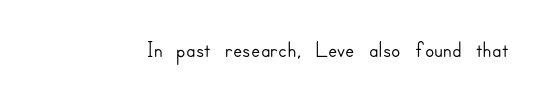
The image shows 34 px sans-serif type, upright; set normal letter spacing, not underlined; low stroke contrast and a small x-height.
